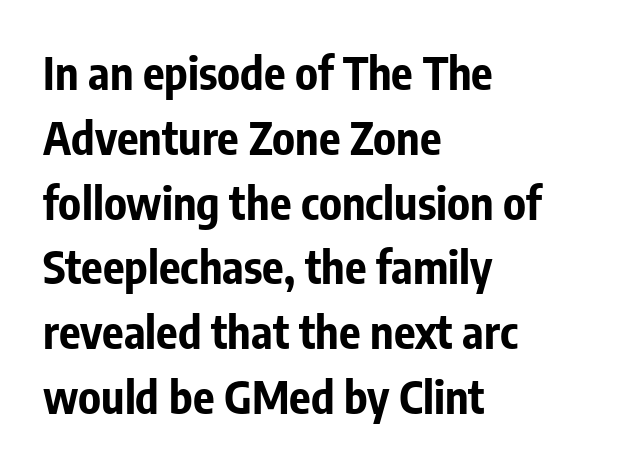
The image shows 45 px bold, condensed sans-serif type, upright; set left-aligned, normal line spacing (1.44x), normal letter spacing, not underlined; low stroke contrast and a medium x-height.
